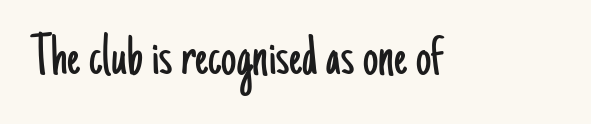
Q: Is the text bold? A: No.
Q: Is the text italic (slanted)? A: No, it is upright.
Q: Is the typeface a serif or a sans-serif typeface? A: Sans-serif.
Q: Is the text underlined? A: No.
Q: Is the spacing between letters normal or unusually wide? A: Normal.
Q: Width (condensed, normal, or wide)? A: Condensed.
Q: Stroke contrast? A: Low.
Q: x-height? A: Small.
Q: Monospaced? A: No.
